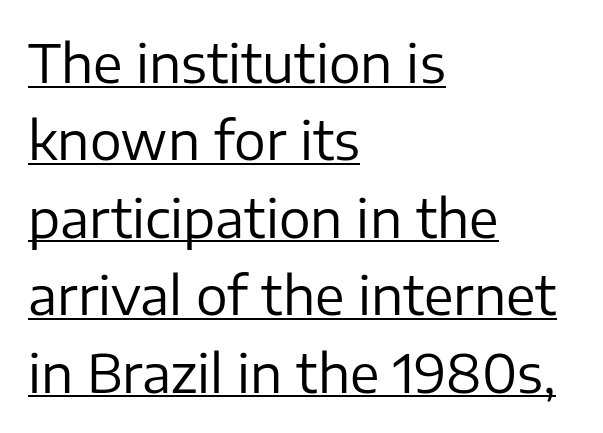
Q: Is the text bold? A: No.
Q: Is the text italic (slanted)? A: No, it is upright.
Q: Is the typeface a serif or a sans-serif typeface? A: Sans-serif.
Q: Is the text underlined? A: Yes.
Q: How is the paragraph aligned? A: Left-aligned.
Q: Is the spacing between letters normal or unusually wide? A: Normal.
Q: Is the spacing between lines tight, normal or loose? A: Normal.
Q: Width (condensed, normal, or wide)? A: Normal.
Q: Stroke contrast? A: Low.
Q: x-height? A: Medium.
Q: Monospaced? A: No.
